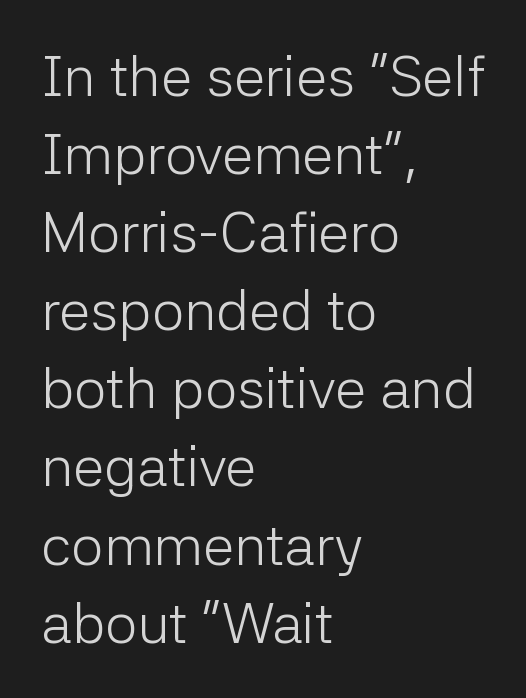
What stands out about the letter spacing? Nothing — it is the standard amount. Anything drawn beneath the words? Only blank space. The space between consecutive lines is moderate. Ink coverage per letter is moderate at most. The rendering uses natural spacing where letterforms have individual widths.
